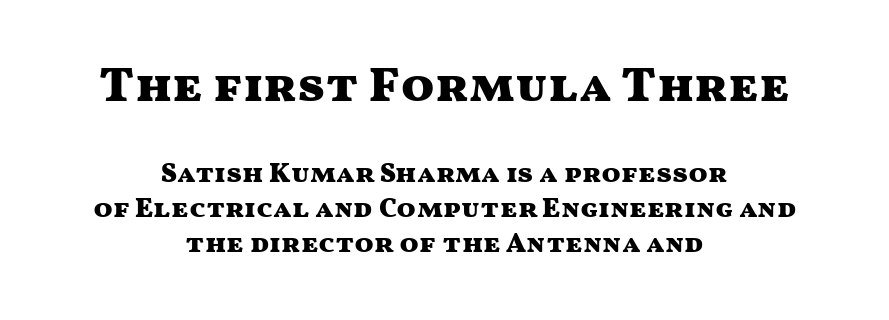
The image shows 49 px heavy, wide sans-serif type, upright; set centered, normal line spacing (1.26x), normal letter spacing, not underlined; the first (top) block is 1.75x larger; medium stroke contrast and a medium x-height.
